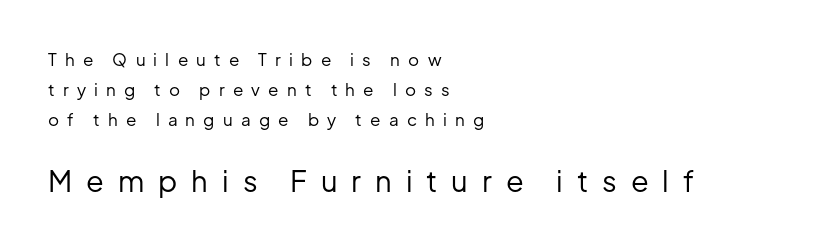
{"serif": "no", "italic": "no", "bold": "no", "weight": "regular", "width": "normal", "stroke_contrast": "low", "x_height": "medium", "monospaced": "no", "underline": "no", "align": "left", "line_spacing_ratio": 1.76, "letter_spacing": "wide", "letter_spacing_em": 0.48, "larger_block": "second", "size_ratio": 1.71, "glyph_px": 29}
